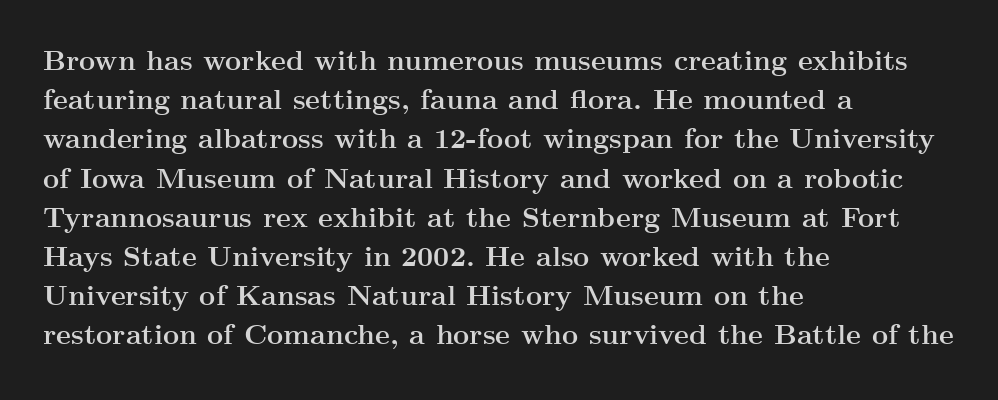
{"serif": "yes", "italic": "no", "bold": "yes", "weight": "semibold", "width": "wide", "stroke_contrast": "medium", "x_height": "small", "monospaced": "no", "underline": "no", "align": "left", "line_spacing": "normal", "line_spacing_ratio": 1.4, "letter_spacing": "normal", "letter_spacing_em": 0.0, "glyph_px": 28}
